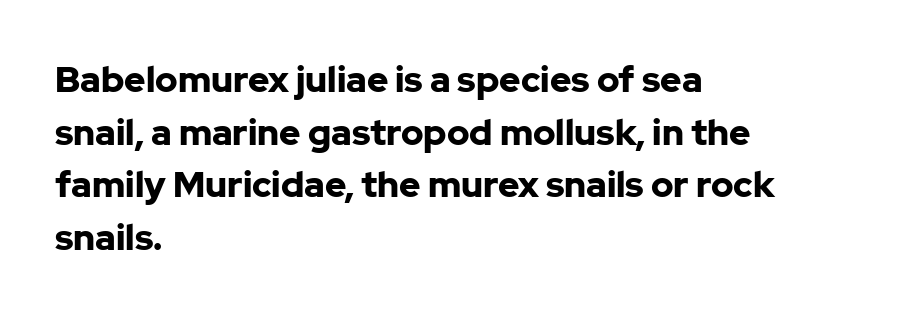
Q: Is the text bold? A: Yes.
Q: Is the text italic (slanted)? A: No, it is upright.
Q: Is the typeface a serif or a sans-serif typeface? A: Sans-serif.
Q: Is the text underlined? A: No.
Q: How is the paragraph aligned? A: Left-aligned.
Q: Is the spacing between letters normal or unusually wide? A: Normal.
Q: Is the spacing between lines tight, normal or loose? A: Normal.
Q: Width (condensed, normal, or wide)? A: Normal.
Q: Stroke contrast? A: Low.
Q: x-height? A: Medium.
Q: Monospaced? A: No.
